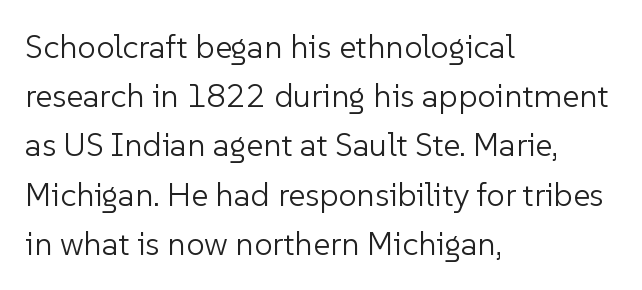
The image shows 33 px light sans-serif type, upright; set left-aligned, normal line spacing (1.49x), normal letter spacing, not underlined; low stroke contrast and a medium x-height.
